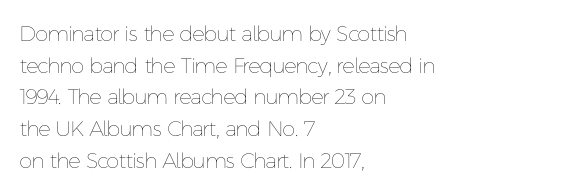
Q: Is the text bold? A: No.
Q: Is the text italic (slanted)? A: No, it is upright.
Q: Is the text underlined? A: No.
Q: How is the paragraph aligned? A: Left-aligned.
Q: Is the spacing between letters normal or unusually wide? A: Normal.
Q: Is the spacing between lines tight, normal or loose? A: Normal.
